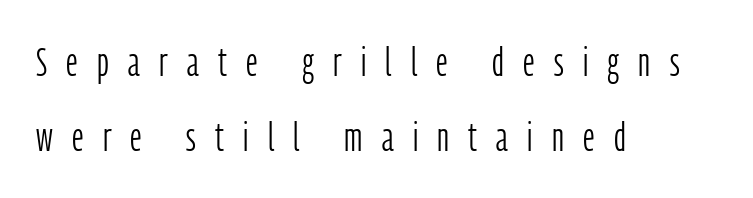
Q: Is the text bold? A: No.
Q: Is the text italic (slanted)? A: No, it is upright.
Q: Is the typeface a serif or a sans-serif typeface? A: Sans-serif.
Q: Is the text underlined? A: No.
Q: How is the paragraph aligned? A: Left-aligned.
Q: Is the spacing between letters normal or unusually wide? A: Unusually wide.
Q: Width (condensed, normal, or wide)? A: Condensed.
Q: Stroke contrast? A: Low.
Q: x-height? A: Medium.
Q: Monospaced? A: No.
